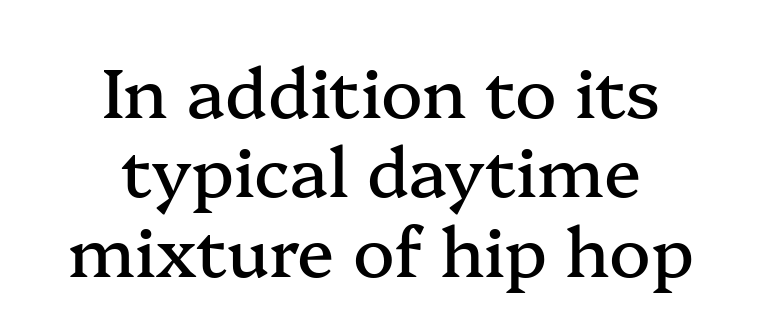
The image shows 69 px serif type, upright; set centered, tight line spacing (1.15x), normal letter spacing, not underlined; medium stroke contrast and a medium x-height.
